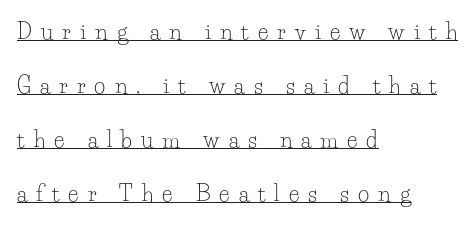
{"italic": "no", "bold": "no", "underline": "yes", "align": "left", "line_spacing": "loose", "line_spacing_ratio": 2.46, "letter_spacing": "wide", "letter_spacing_em": 0.41, "glyph_px": 22}
